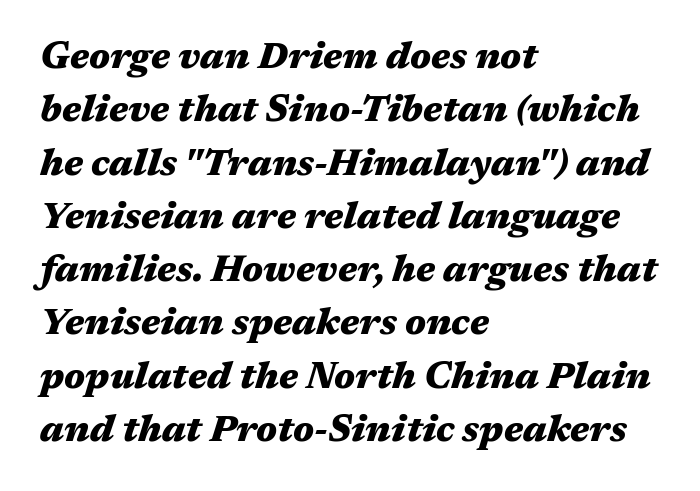
Q: Is the text bold? A: Yes.
Q: Is the text italic (slanted)? A: Yes, it leans right by about 17 degrees.
Q: Is the text underlined? A: No.
Q: How is the paragraph aligned? A: Left-aligned.
Q: Is the spacing between letters normal or unusually wide? A: Normal.
Q: Is the spacing between lines tight, normal or loose? A: Normal.
Q: Width (condensed, normal, or wide)? A: Wide.
Q: Stroke contrast? A: Medium.
Q: x-height? A: Medium.
Q: Monospaced? A: No.
